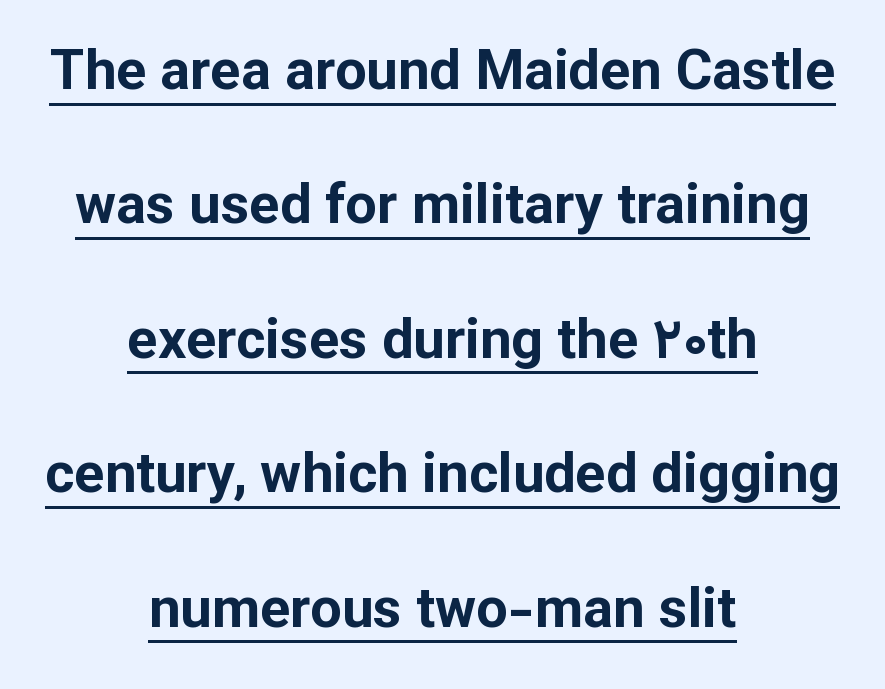
{"serif": "no", "italic": "no", "bold": "yes", "weight": "bold", "width": "normal", "stroke_contrast": "low", "x_height": "medium", "monospaced": "no", "underline": "yes", "align": "center", "line_spacing": "loose", "line_spacing_ratio": 2.4, "letter_spacing": "normal", "letter_spacing_em": 0.0, "glyph_px": 56}
